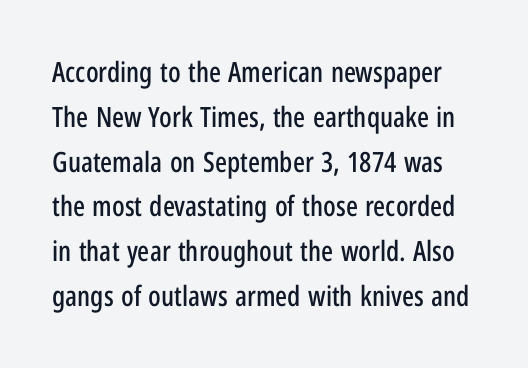
{"serif": "no", "italic": "no", "width": "condensed", "stroke_contrast": "low", "x_height": "medium", "monospaced": "no", "underline": "no", "line_spacing": "normal", "line_spacing_ratio": 1.6, "letter_spacing": "normal", "letter_spacing_em": 0.0, "glyph_px": 28}
